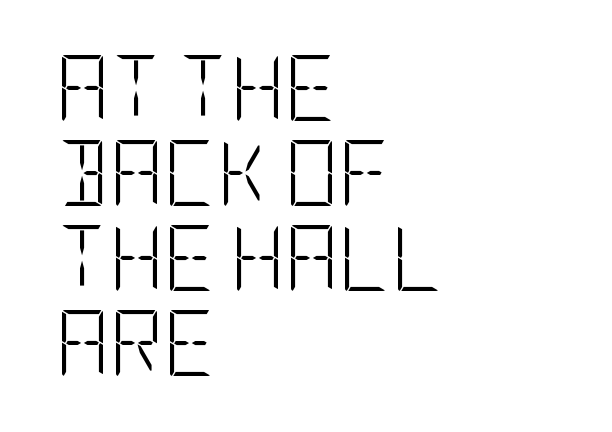
{"serif": "no", "italic": "no", "bold": "no", "weight": "light", "width": "condensed", "stroke_contrast": "low", "x_height": "large", "underline": "no", "align": "left", "line_spacing": "normal", "line_spacing_ratio": 1.29, "letter_spacing": "normal", "letter_spacing_em": 0.0, "glyph_px": 66}
